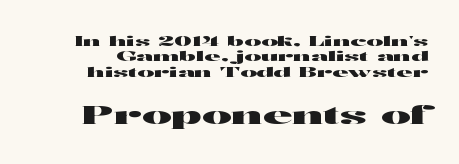
Every character sits straight up, as roman type does. Check the space under the baseline: it is left empty. Between these two stacked blocks, the lower one wins on size. Students, observe: this is what under-led, compact text looks like.
